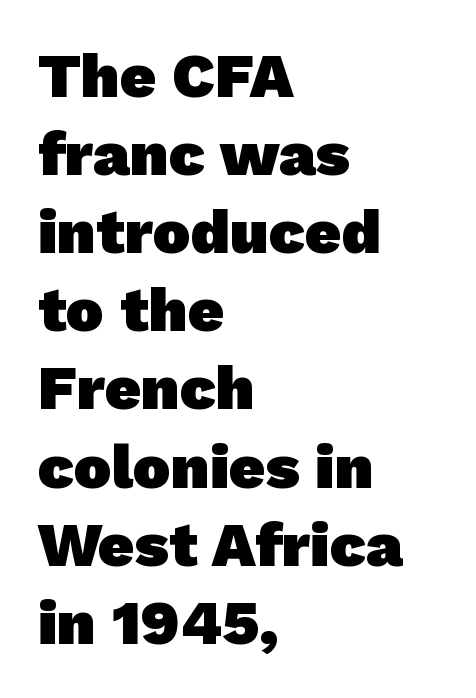
{"serif": "no", "bold": "yes", "weight": "heavy", "width": "normal", "stroke_contrast": "low", "x_height": "medium", "monospaced": "no", "underline": "no", "align": "left", "line_spacing_ratio": 1.24, "letter_spacing": "normal", "letter_spacing_em": 0.0, "glyph_px": 63}
